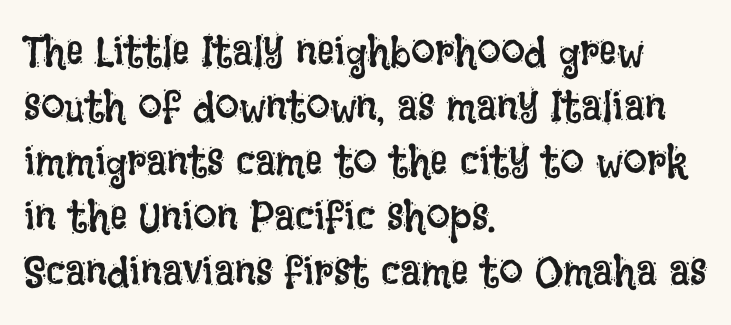
The image shows 43 px regular-weight, condensed type, upright; set left-aligned, normal line spacing (1.28x), normal letter spacing, not underlined; low stroke contrast and a large x-height.
